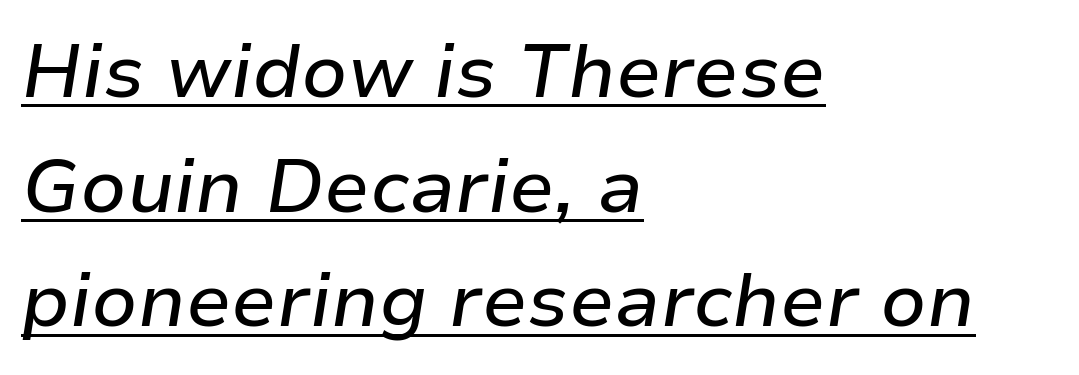
{"italic": "yes", "lean": "right", "slant_degrees": 9, "width": "normal", "stroke_contrast": "low", "x_height": "medium", "monospaced": "no", "underline": "yes", "align": "left", "line_spacing": "normal", "line_spacing_ratio": 1.53, "letter_spacing": "normal", "letter_spacing_em": 0.0, "glyph_px": 75}
